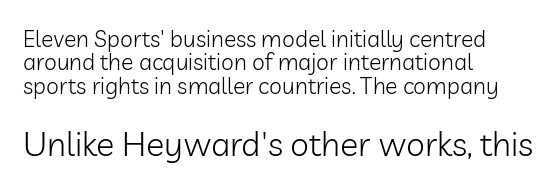
The image shows 34 px light sans-serif type, upright; set left-aligned, tight line spacing (1.02x), normal letter spacing, not underlined; the second (bottom) block is 1.48x larger; low stroke contrast and a medium x-height.
